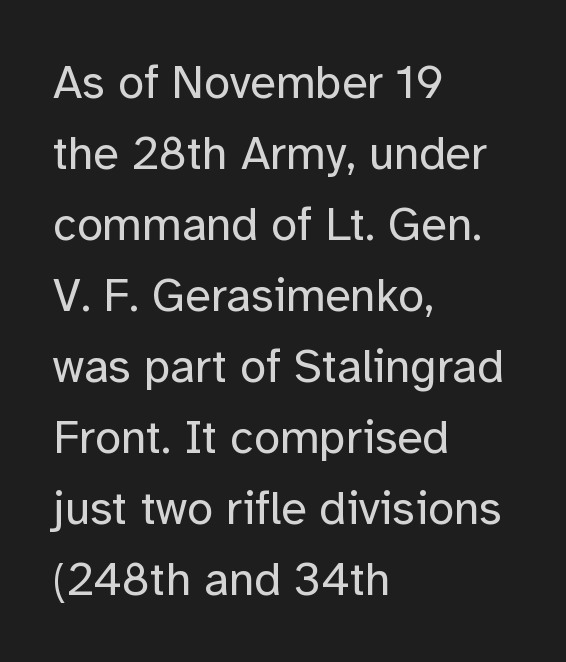
Q: Is the text bold? A: No.
Q: Is the text italic (slanted)? A: No, it is upright.
Q: Is the typeface a serif or a sans-serif typeface? A: Sans-serif.
Q: Is the text underlined? A: No.
Q: How is the paragraph aligned? A: Left-aligned.
Q: Is the spacing between letters normal or unusually wide? A: Normal.
Q: Is the spacing between lines tight, normal or loose? A: Normal.
Q: Width (condensed, normal, or wide)? A: Normal.
Q: Stroke contrast? A: Low.
Q: x-height? A: Medium.
Q: Monospaced? A: No.
